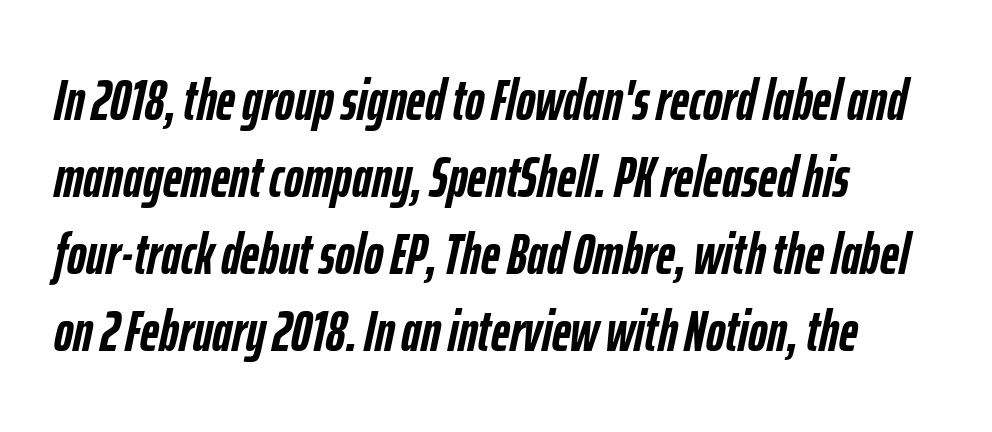
The image shows 58 px semibold, condensed type, italic (leaning right); set left-aligned, normal line spacing (1.33x), normal letter spacing, not underlined; low stroke contrast and a medium x-height.
